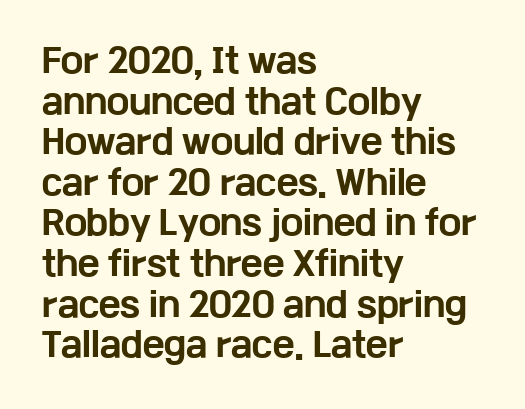
The image shows 33 px bold, wide sans-serif type, upright; set left-aligned, line spacing 1.23x, normal letter spacing, not underlined; low stroke contrast and a medium x-height.
